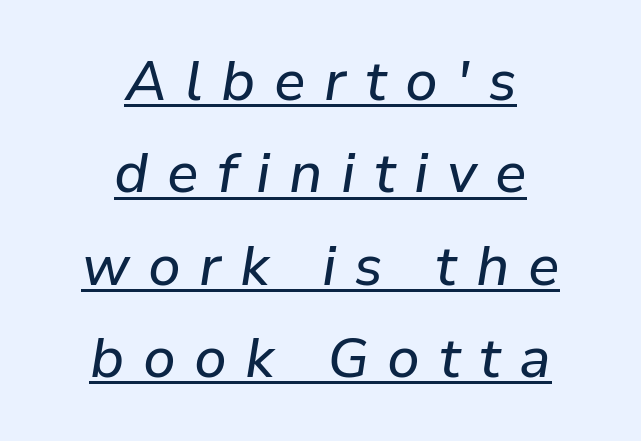
Q: Is the text italic (slanted)? A: Yes, it leans right by about 9 degrees.
Q: Is the text underlined? A: Yes.
Q: How is the paragraph aligned? A: Centered.
Q: Is the spacing between letters normal or unusually wide? A: Unusually wide.
Q: Is the spacing between lines tight, normal or loose? A: Normal.
Q: Width (condensed, normal, or wide)? A: Normal.
Q: Stroke contrast? A: Low.
Q: x-height? A: Medium.
Q: Monospaced? A: No.
